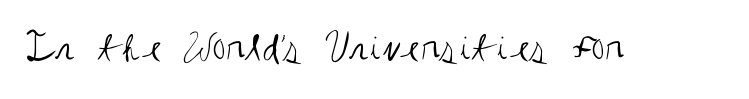
{"serif": "no", "bold": "no", "weight": "regular", "width": "condensed", "stroke_contrast": "medium", "x_height": "large", "monospaced": "no", "underline": "no", "letter_spacing": "normal", "letter_spacing_em": 0.0, "glyph_px": 44}
